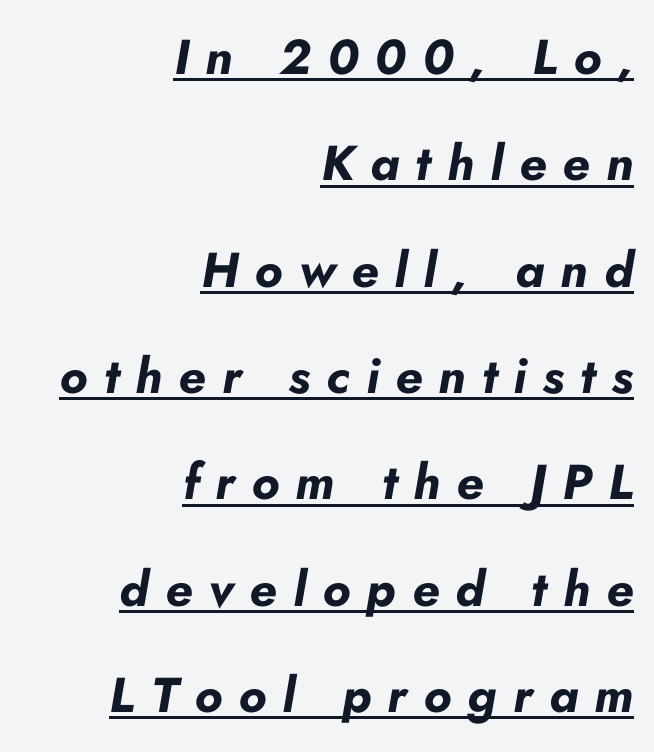
The image shows 49 px bold type, italic (leaning right); set right-aligned, loose line spacing (2.17x), unusually wide letter spacing (+0.33 em), underlined; low stroke contrast and a small x-height.
